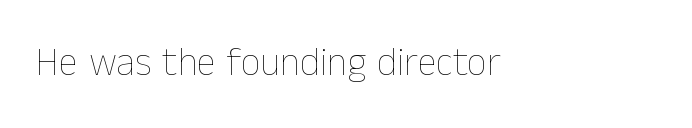
Q: Is the text bold? A: No.
Q: Is the text italic (slanted)? A: No, it is upright.
Q: Is the text underlined? A: No.
Q: How is the paragraph aligned? A: Left-aligned.
Q: Is the spacing between letters normal or unusually wide? A: Normal.
Q: Width (condensed, normal, or wide)? A: Normal.
Q: Stroke contrast? A: Low.
Q: x-height? A: Medium.
Q: Monospaced? A: No.
